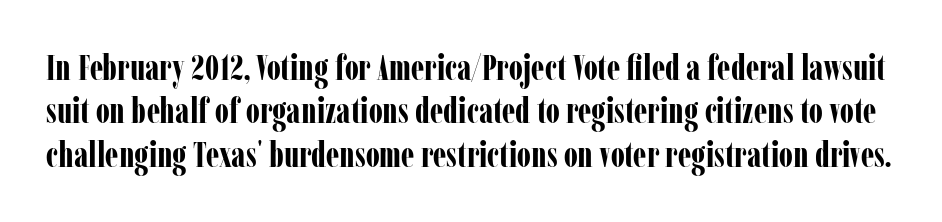
{"serif": "yes", "italic": "no", "bold": "yes", "weight": "bold", "width": "condensed", "stroke_contrast": "low", "x_height": "medium", "monospaced": "no", "underline": "no", "line_spacing_ratio": 1.24, "letter_spacing": "normal", "letter_spacing_em": 0.0, "glyph_px": 35}
